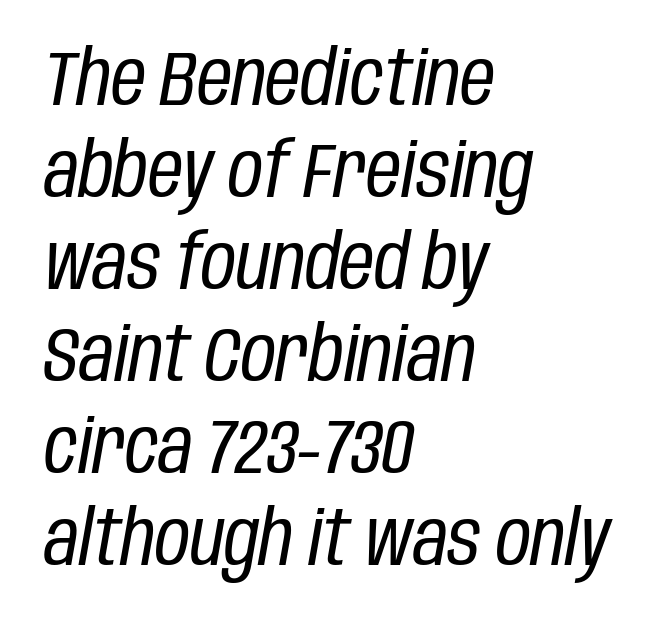
{"italic": "yes", "lean": "right", "slant_degrees": 10, "bold": "no", "weight": "regular", "width": "condensed", "stroke_contrast": "low", "x_height": "large", "monospaced": "no", "underline": "no", "align": "left", "line_spacing_ratio": 1.21, "letter_spacing": "normal", "letter_spacing_em": 0.0, "glyph_px": 76}
